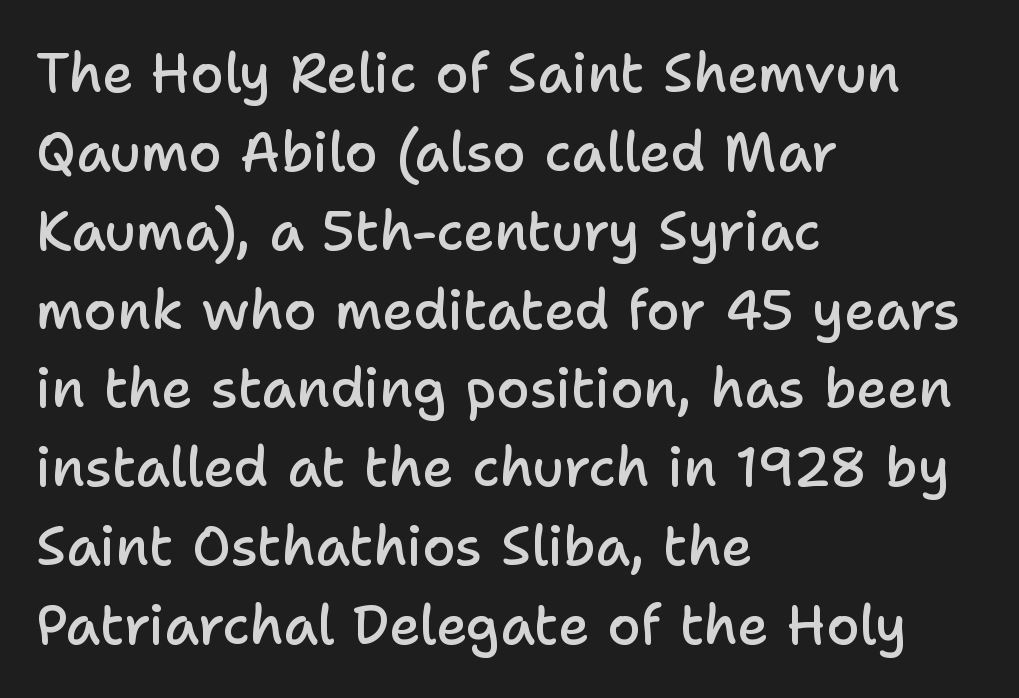
The passage shown is typeset with a sans-serif family. In terms of letterspacing, this is plain default setting. Letters rest on an invisible, unmarked baseline. The rag falls on the right side of this text block.
